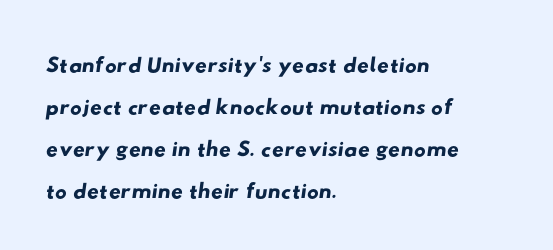
Line beginnings align vertically; line endings do not. Successive baselines arrive at the customary interval. Unmarked baselines from the first word to the last. The passage shown has conventional tracking throughout. Here the designer chose a conventional face with non-uniform glyph widths. Check where the strokes stop: nothing finishes them off — pure sans.
